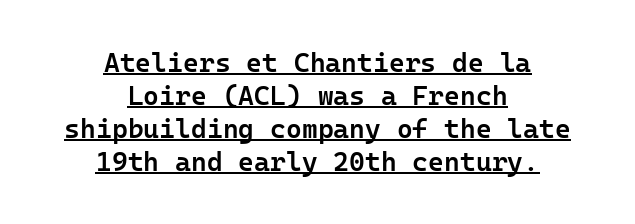
The image shows 27 px text type, upright; set centered, line spacing 1.22x, normal letter spacing, underlined.
